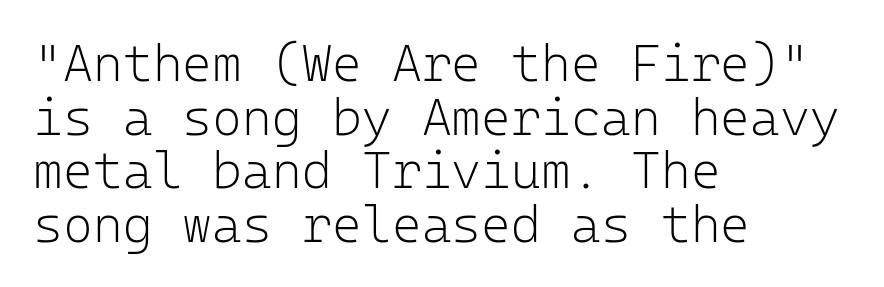
Q: Is the text bold? A: No.
Q: Is the text italic (slanted)? A: No, it is upright.
Q: Is the typeface a serif or a sans-serif typeface? A: Sans-serif.
Q: Is the text underlined? A: No.
Q: How is the paragraph aligned? A: Left-aligned.
Q: Is the spacing between letters normal or unusually wide? A: Normal.
Q: Is the spacing between lines tight, normal or loose? A: Tight.
Q: Width (condensed, normal, or wide)? A: Normal.
Q: Stroke contrast? A: Low.
Q: x-height? A: Medium.
Q: Monospaced? A: Yes.
